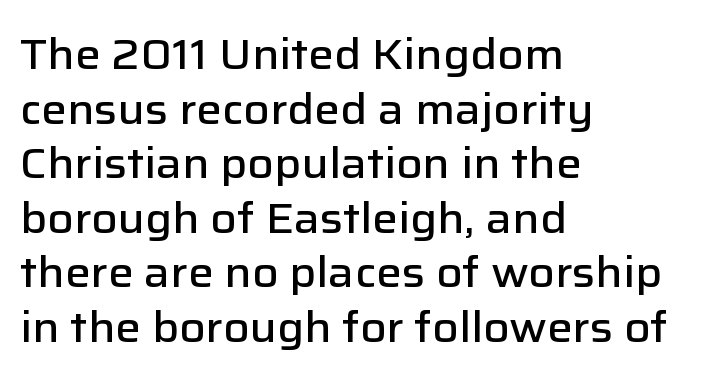
The image shows 43 px semibold sans-serif type, upright; set left-aligned, normal line spacing (1.27x), normal letter spacing, not underlined; low stroke contrast and a medium x-height.
